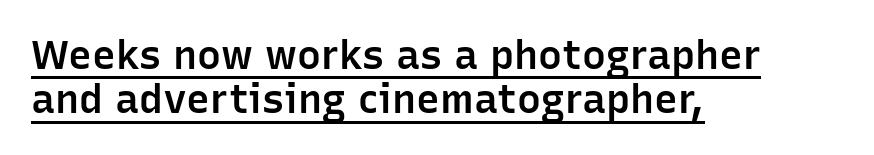
Q: Is the text bold? A: Semi-bold.
Q: Is the text italic (slanted)? A: No, it is upright.
Q: Is the typeface a serif or a sans-serif typeface? A: Sans-serif.
Q: Is the text underlined? A: Yes.
Q: How is the paragraph aligned? A: Left-aligned.
Q: Is the spacing between letters normal or unusually wide? A: Normal.
Q: Is the spacing between lines tight, normal or loose? A: Tight.
Q: Width (condensed, normal, or wide)? A: Normal.
Q: Stroke contrast? A: Low.
Q: x-height? A: Medium.
Q: Monospaced? A: No.
